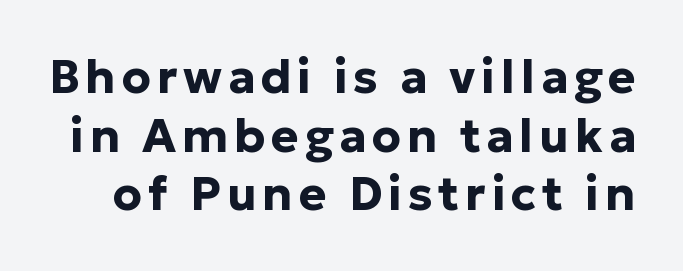
{"serif": "no", "italic": "no", "bold": "yes", "weight": "bold", "width": "normal", "stroke_contrast": "low", "x_height": "medium", "monospaced": "no", "underline": "no", "line_spacing": "normal", "line_spacing_ratio": 1.25, "glyph_px": 47}
